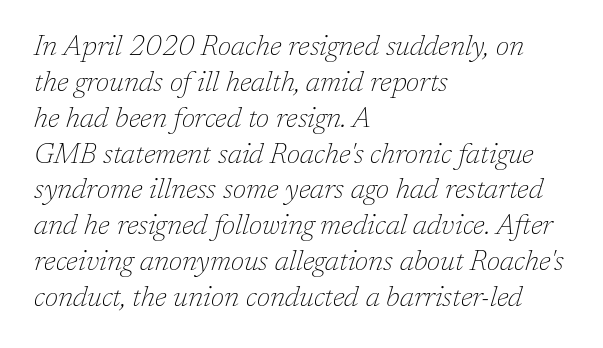
The image shows 28 px thin serif type, italic (leaning right); set left-aligned, normal line spacing (1.28x), normal letter spacing, not underlined; low stroke contrast and a medium x-height.
